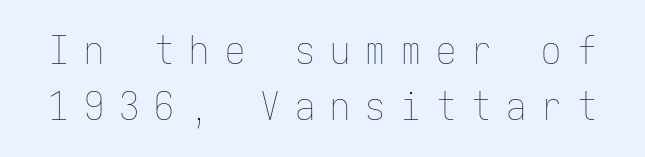
{"italic": "no", "bold": "no", "weight": "thin", "width": "condensed", "stroke_contrast": "low", "x_height": "medium", "monospaced": "yes", "underline": "no", "line_spacing": "normal", "line_spacing_ratio": 1.39, "letter_spacing": "wide", "letter_spacing_em": 0.38, "glyph_px": 40}
